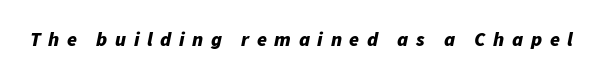
{"italic": "yes", "lean": "right", "slant_degrees": 11, "bold": "yes", "underline": "no", "letter_spacing": "wide", "letter_spacing_em": 0.38, "glyph_px": 20}
